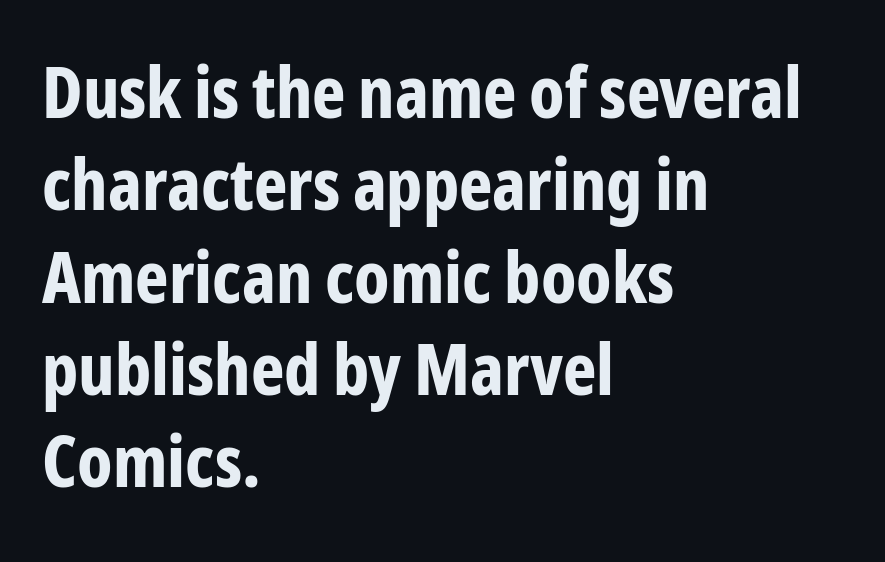
Every row of glyphs begins at an identical x-position on the left. Designer's note — italics off, roman on. Look at the bottom of the vertical strokes: they stop flat, with no serifs. The designer left line spacing at the default.
